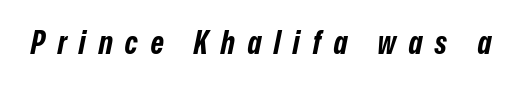
Q: Is the text bold? A: Yes.
Q: Is the text italic (slanted)? A: Yes, it leans right by about 12 degrees.
Q: Is the text underlined? A: No.
Q: Is the spacing between letters normal or unusually wide? A: Unusually wide.
Q: Width (condensed, normal, or wide)? A: Condensed.
Q: Stroke contrast? A: Low.
Q: x-height? A: Medium.
Q: Monospaced? A: No.
